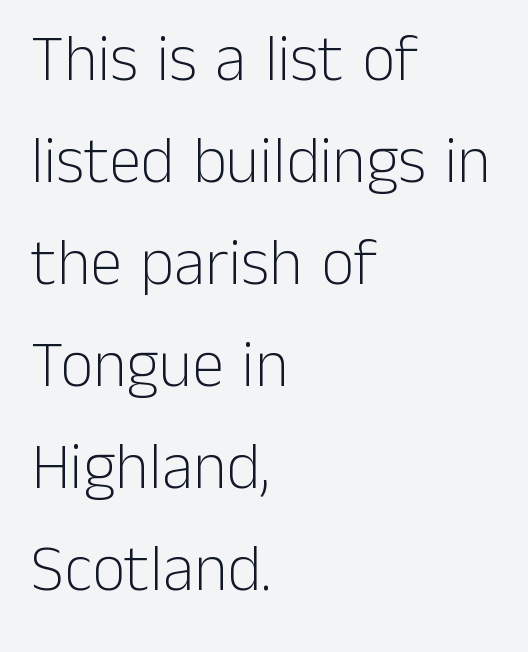
The image shows 65 px light sans-serif type, upright; set left-aligned, normal line spacing (1.57x), normal letter spacing, not underlined; low stroke contrast and a medium x-height.
